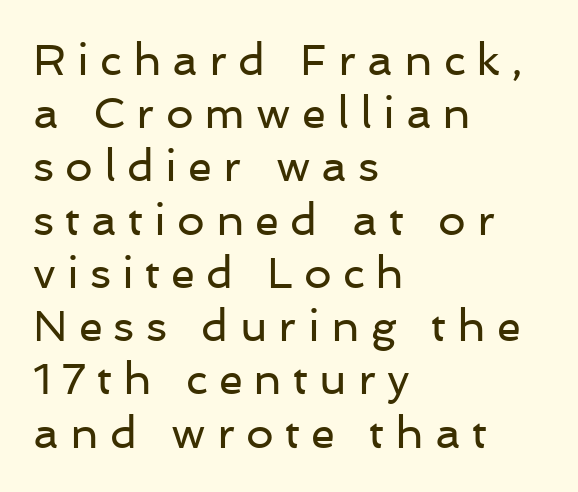
{"serif": "no", "italic": "no", "bold": "no", "weight": "regular", "width": "normal", "stroke_contrast": "low", "x_height": "medium", "monospaced": "no", "underline": "no", "align": "left", "line_spacing_ratio": 1.21, "letter_spacing": "wide", "letter_spacing_em": 0.25, "glyph_px": 44}
